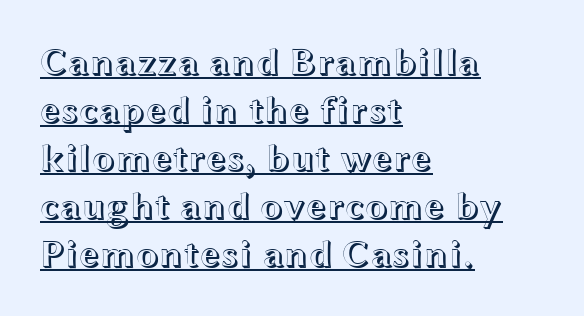
{"italic": "no", "width": "wide", "x_height": "medium", "monospaced": "no", "underline": "yes", "align": "left", "line_spacing": "normal", "line_spacing_ratio": 1.26, "letter_spacing": "normal", "letter_spacing_em": 0.0, "glyph_px": 38}
